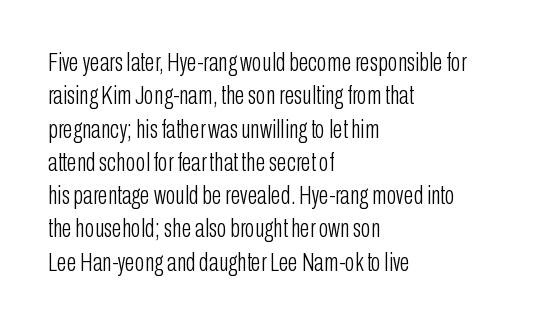
Q: Is the text bold? A: No.
Q: Is the text italic (slanted)? A: No, it is upright.
Q: Is the text underlined? A: No.
Q: How is the paragraph aligned? A: Left-aligned.
Q: Is the spacing between letters normal or unusually wide? A: Normal.
Q: Is the spacing between lines tight, normal or loose? A: Normal.
